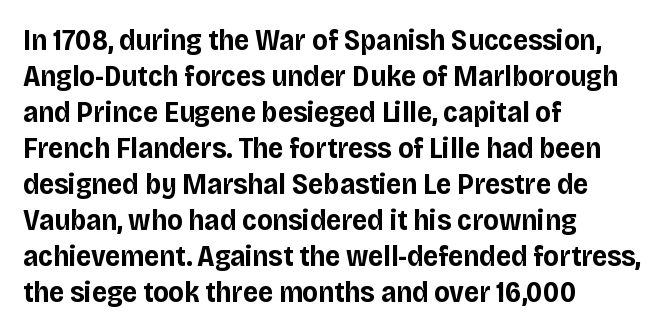
The image shows 29 px bold sans-serif type, upright; set left-aligned, line spacing 1.24x, normal letter spacing, not underlined; low stroke contrast and a large x-height.
